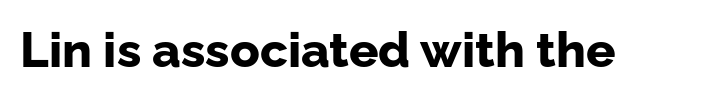
Q: Is the text bold? A: Yes.
Q: Is the text italic (slanted)? A: No, it is upright.
Q: Is the typeface a serif or a sans-serif typeface? A: Sans-serif.
Q: Is the text underlined? A: No.
Q: Is the spacing between letters normal or unusually wide? A: Normal.
Q: Width (condensed, normal, or wide)? A: Normal.
Q: Stroke contrast? A: Low.
Q: x-height? A: Medium.
Q: Monospaced? A: No.
